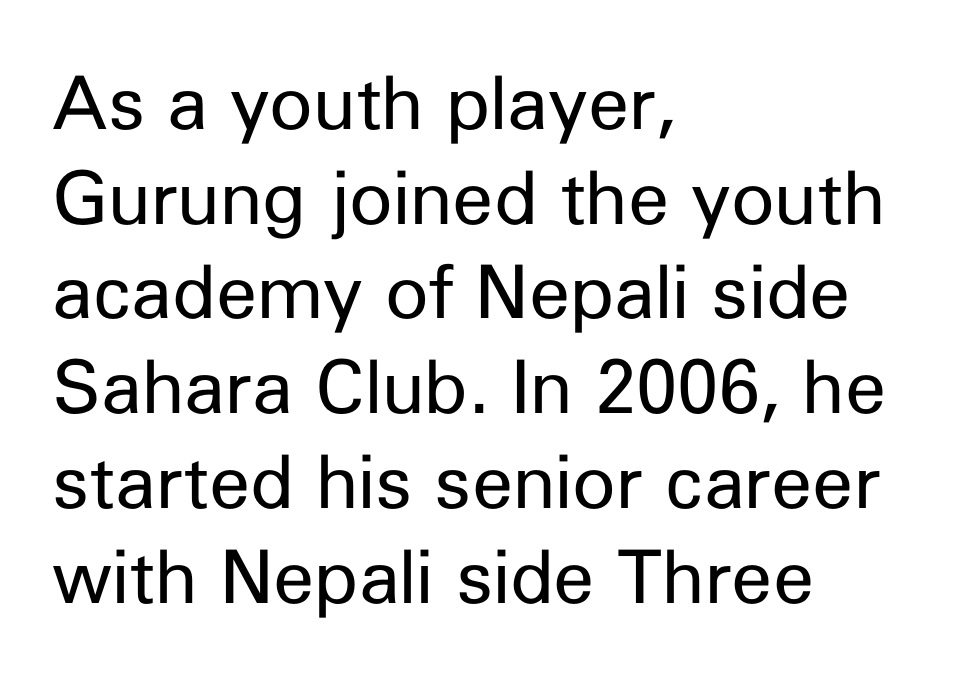
Q: Is the text bold? A: No.
Q: Is the text italic (slanted)? A: No, it is upright.
Q: Is the typeface a serif or a sans-serif typeface? A: Sans-serif.
Q: Is the text underlined? A: No.
Q: How is the paragraph aligned? A: Left-aligned.
Q: Is the spacing between letters normal or unusually wide? A: Normal.
Q: Is the spacing between lines tight, normal or loose? A: Normal.
Q: Width (condensed, normal, or wide)? A: Normal.
Q: Stroke contrast? A: Low.
Q: x-height? A: Medium.
Q: Monospaced? A: No.
